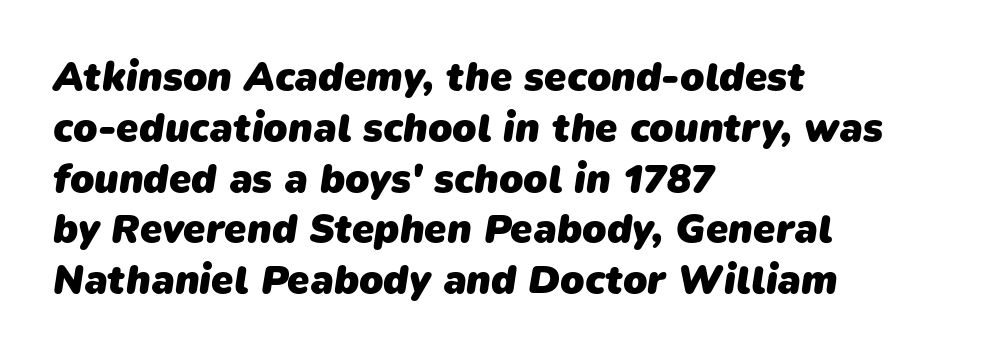
Q: Is the text bold? A: Yes.
Q: Is the typeface a serif or a sans-serif typeface? A: Sans-serif.
Q: Is the text underlined? A: No.
Q: How is the paragraph aligned? A: Left-aligned.
Q: Is the spacing between letters normal or unusually wide? A: Normal.
Q: Is the spacing between lines tight, normal or loose? A: Normal.
Q: Width (condensed, normal, or wide)? A: Normal.
Q: Stroke contrast? A: Low.
Q: x-height? A: Medium.
Q: Monospaced? A: No.
